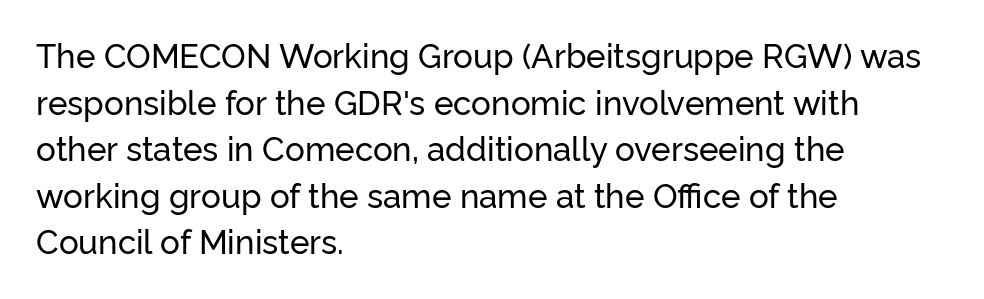
Q: Is the text italic (slanted)? A: No, it is upright.
Q: Is the typeface a serif or a sans-serif typeface? A: Sans-serif.
Q: Is the text underlined? A: No.
Q: How is the paragraph aligned? A: Left-aligned.
Q: Is the spacing between letters normal or unusually wide? A: Normal.
Q: Is the spacing between lines tight, normal or loose? A: Normal.
Q: Width (condensed, normal, or wide)? A: Normal.
Q: Stroke contrast? A: Low.
Q: x-height? A: Medium.
Q: Monospaced? A: No.
